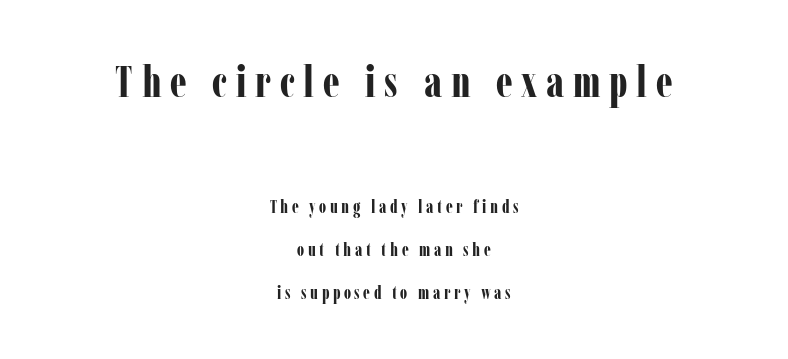
The image shows 44 px bold, condensed serif type, upright; set centered, loose line spacing (2.38x), unusually wide letter spacing (+0.2 em), not underlined; the first (top) block is 2.44x larger; low stroke contrast and a medium x-height.
